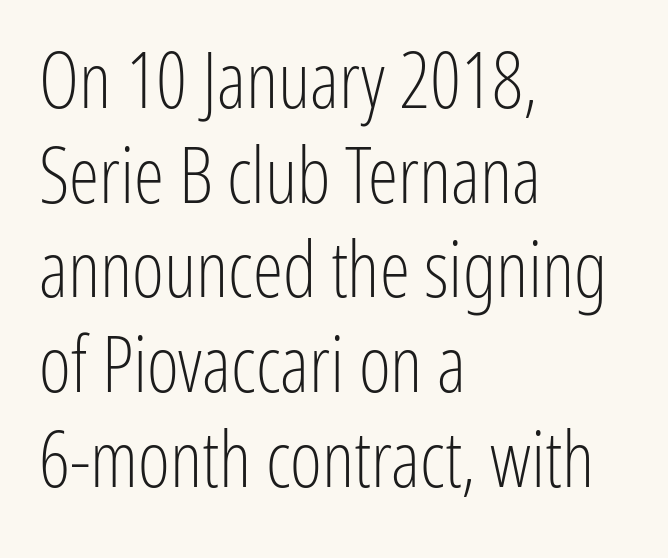
{"serif": "no", "italic": "no", "bold": "no", "weight": "light", "width": "condensed", "stroke_contrast": "low", "x_height": "medium", "monospaced": "no", "underline": "no", "align": "left", "line_spacing_ratio": 1.23, "letter_spacing": "normal", "letter_spacing_em": 0.0, "glyph_px": 77}
